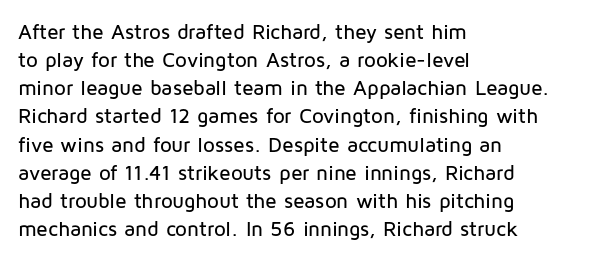
Teacher's note: observe the even left margin — that is flush-left alignment. No italicization has been applied; the sample stays upright. Clear beneath every line of the passage. Honestly, the letter spacing is just normal — you wouldn't notice it. A typesetter would call this leading conventional body-copy spacing.
